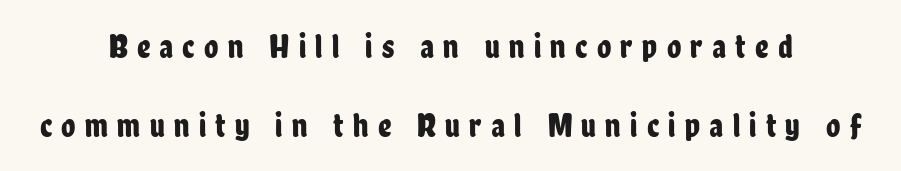
Q: Is the text italic (slanted)? A: No, it is upright.
Q: Is the typeface a serif or a sans-serif typeface? A: Sans-serif.
Q: Is the text underlined? A: No.
Q: How is the paragraph aligned? A: Centered.
Q: Is the spacing between letters normal or unusually wide? A: Unusually wide.
Q: Is the spacing between lines tight, normal or loose? A: Loose.
Q: Width (condensed, normal, or wide)? A: Condensed.
Q: Stroke contrast? A: Low.
Q: x-height? A: Medium.
Q: Monospaced? A: No.
